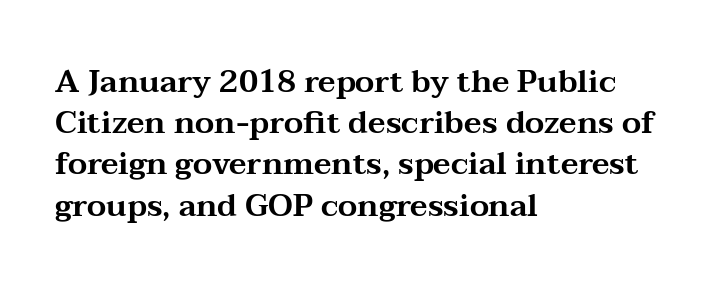
{"serif": "yes", "italic": "no", "width": "wide", "stroke_contrast": "medium", "x_height": "medium", "monospaced": "no", "underline": "no", "align": "left", "line_spacing": "normal", "line_spacing_ratio": 1.33, "letter_spacing": "normal", "letter_spacing_em": 0.0, "glyph_px": 31}
